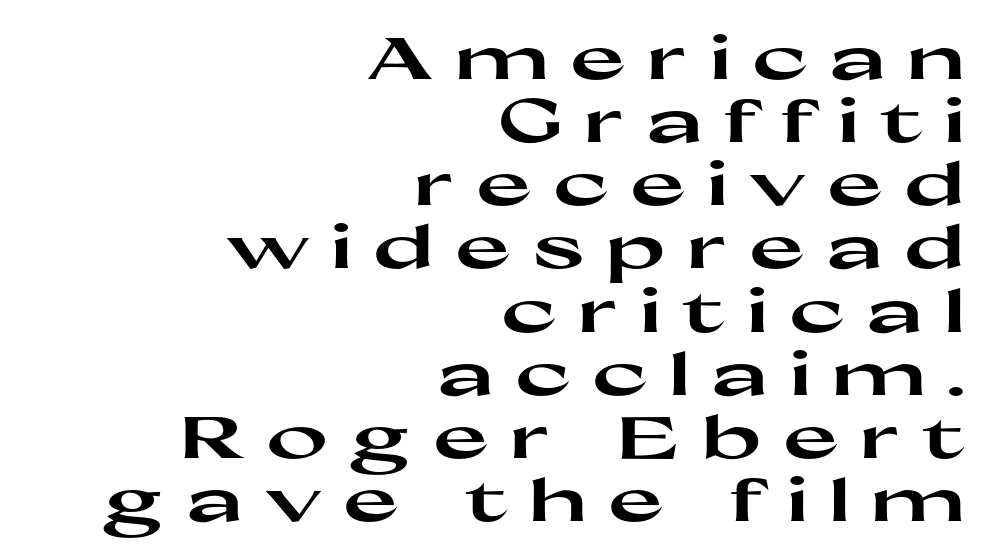
Q: Is the text bold? A: Yes.
Q: Is the text italic (slanted)? A: No, it is upright.
Q: Is the typeface a serif or a sans-serif typeface? A: Sans-serif.
Q: Is the text underlined? A: No.
Q: How is the paragraph aligned? A: Right-aligned.
Q: Is the spacing between letters normal or unusually wide? A: Unusually wide.
Q: Is the spacing between lines tight, normal or loose? A: Tight.
Q: Width (condensed, normal, or wide)? A: Wide.
Q: Stroke contrast? A: High.
Q: x-height? A: Medium.
Q: Monospaced? A: No.
